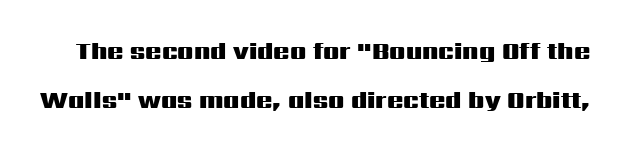
The typography opts for an upright posture over an oblique one. This rendering leaves character spacing at its baseline value. Each glyph is drawn with heavy, bold strokes. Reading down the column, the eye jumps a long way to each next line. Rule under the text: the space is simply empty.
